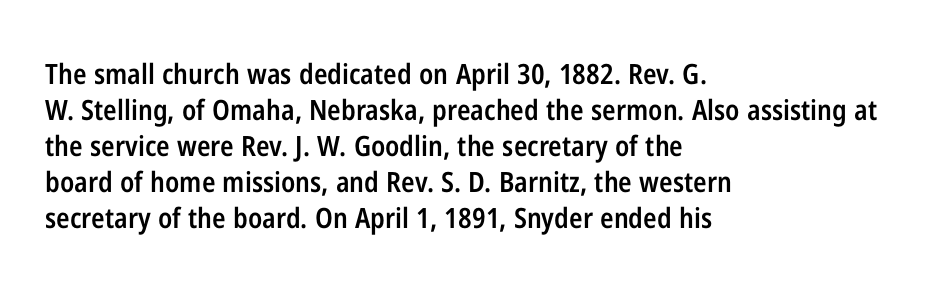
The image shows 28 px semibold, condensed sans-serif type, upright; set left-aligned, normal line spacing (1.29x), normal letter spacing, not underlined; low stroke contrast and a medium x-height.
